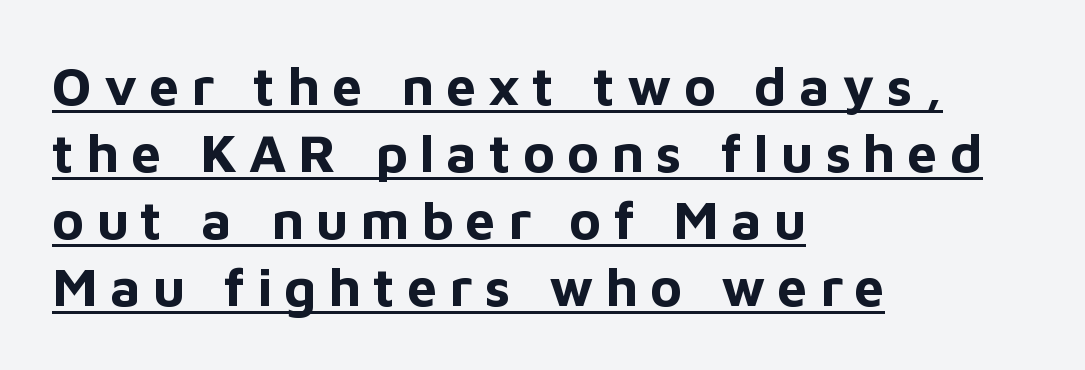
{"serif": "no", "italic": "no", "bold": "yes", "weight": "bold", "width": "normal", "stroke_contrast": "low", "x_height": "medium", "monospaced": "no", "underline": "yes", "align": "left", "line_spacing_ratio": 1.24, "letter_spacing": "wide", "letter_spacing_em": 0.22, "glyph_px": 54}
